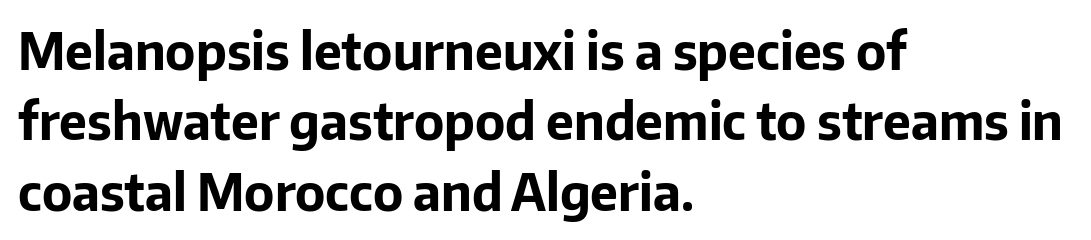
The image shows 50 px bold sans-serif type, upright; set left-aligned, normal line spacing (1.41x), normal letter spacing, not underlined; low stroke contrast and a medium x-height.
